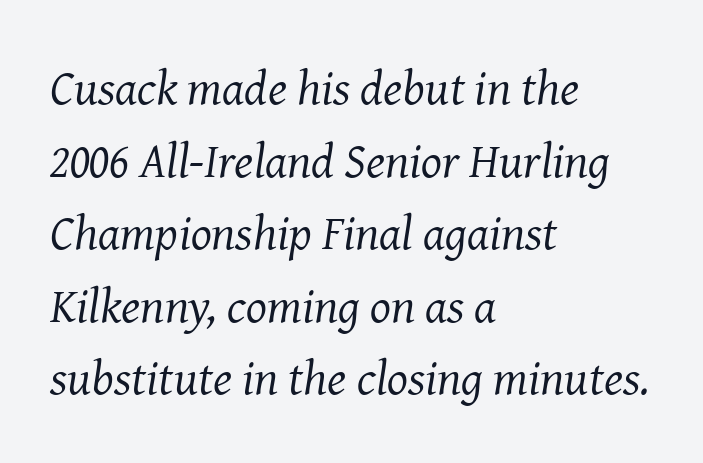
{"serif": "yes", "italic": "yes", "lean": "right", "slant_degrees": 8, "bold": "no", "weight": "regular", "width": "normal", "stroke_contrast": "medium", "x_height": "medium", "monospaced": "no", "underline": "no", "align": "left", "line_spacing": "normal", "line_spacing_ratio": 1.48, "letter_spacing": "normal", "letter_spacing_em": 0.0, "glyph_px": 49}
